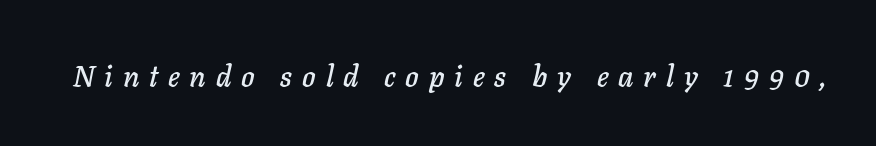
The image shows 29 px text type, italic (leaning right); set unusually wide letter spacing (+0.34 em), not underlined; low stroke contrast and a medium x-height.
